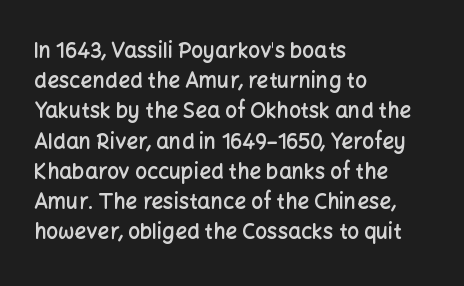
Q: Is the text bold? A: Semi-bold.
Q: Is the text italic (slanted)? A: No, it is upright.
Q: Is the text underlined? A: No.
Q: How is the paragraph aligned? A: Left-aligned.
Q: Is the spacing between letters normal or unusually wide? A: Normal.
Q: Is the spacing between lines tight, normal or loose? A: Normal.
